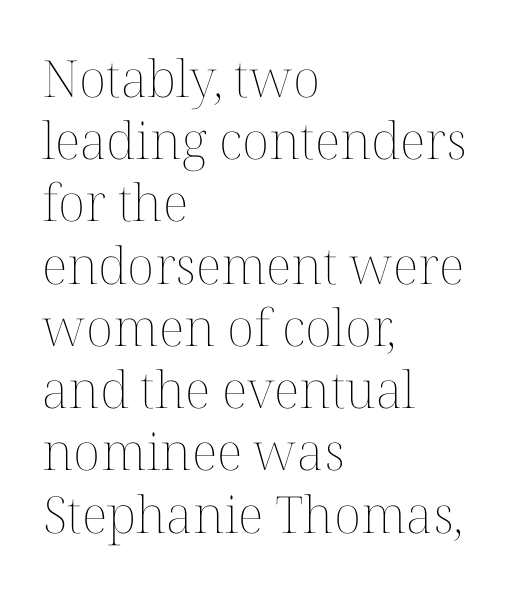
{"italic": "no", "bold": "no", "weight": "thin", "width": "normal", "stroke_contrast": "medium", "x_height": "medium", "monospaced": "no", "underline": "no", "align": "left", "line_spacing_ratio": 1.22, "letter_spacing": "normal", "letter_spacing_em": 0.0, "glyph_px": 51}
